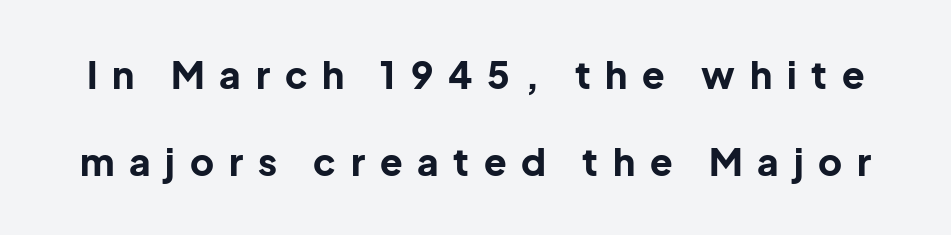
{"serif": "no", "italic": "no", "bold": "yes", "weight": "bold", "width": "normal", "stroke_contrast": "low", "x_height": "medium", "monospaced": "no", "underline": "no", "line_spacing": "loose", "line_spacing_ratio": 2.35, "letter_spacing": "wide", "letter_spacing_em": 0.4, "glyph_px": 37}
